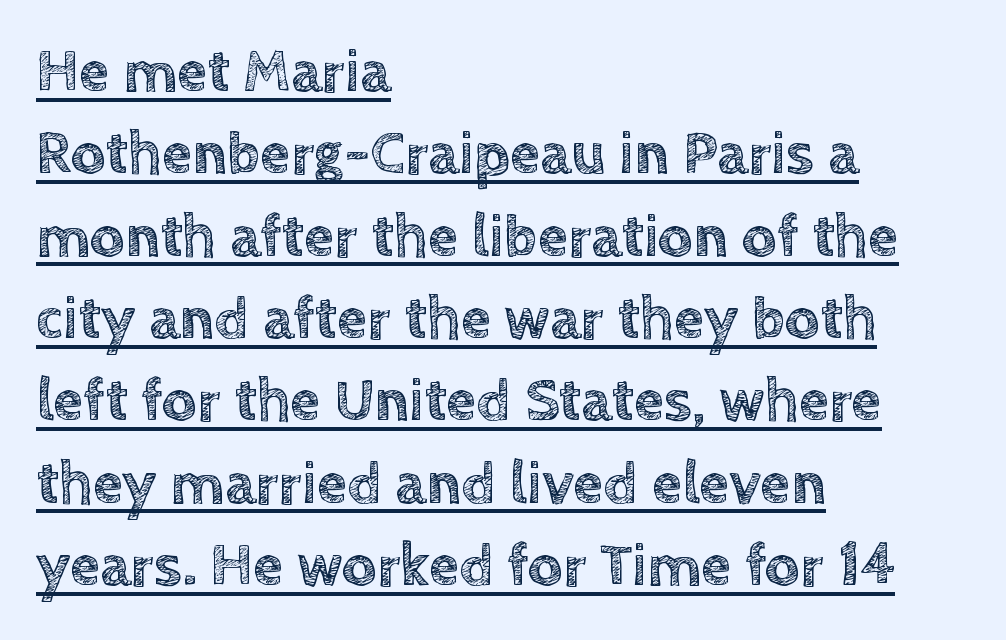
{"italic": "no", "width": "normal", "x_height": "large", "monospaced": "no", "underline": "yes", "align": "left", "line_spacing": "normal", "line_spacing_ratio": 1.35, "letter_spacing": "normal", "letter_spacing_em": 0.0, "glyph_px": 61}
